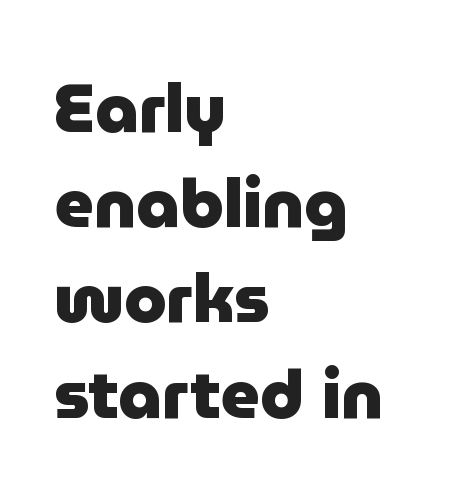
The image shows 68 px heavy sans-serif type, upright; set left-aligned, normal line spacing (1.4x), normal letter spacing, not underlined; low stroke contrast and a medium x-height.
